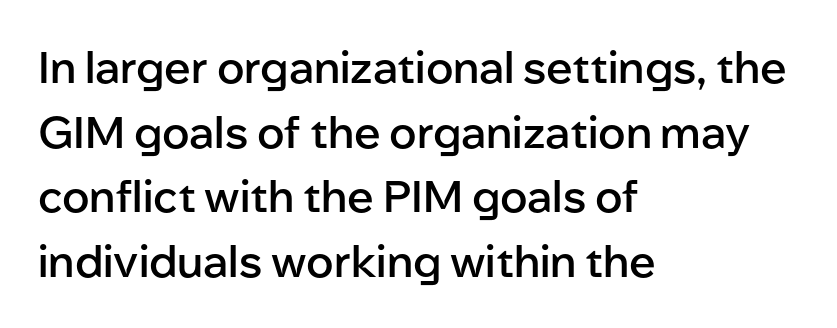
Layout note: lines flush left. Descender tails drop into unmarked territory. Normally led — the rows are evenly, conventionally spaced. Nobody touched the tracking dial on this one. Character widths vary here, with narrow letters taking less room than wide ones. Students, this is semibold: more ink than regular, less than bold.
